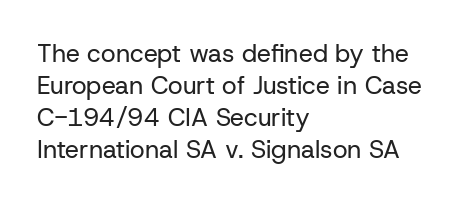
Glance below the letters and you will spot only blank space. The weight tops out at a normal text grade. Teacher's note: observe the even left margin — that is flush-left alignment. Interline gaps are of average width in this sample. In terms of posture, this sample is upright.
